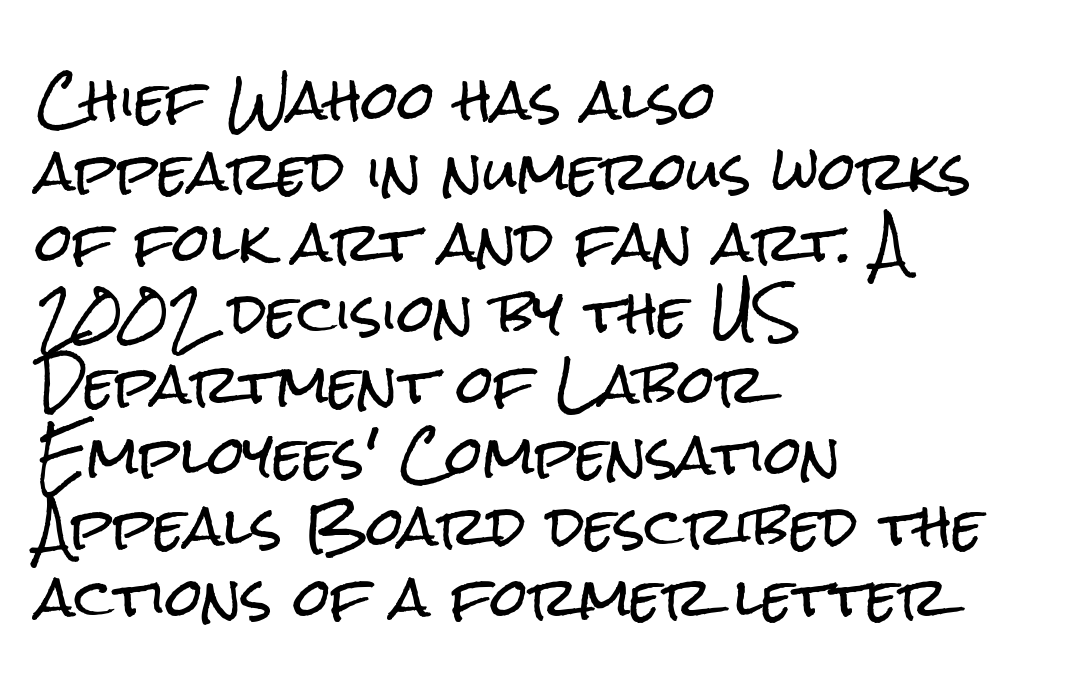
Q: Is the text italic (slanted)? A: No, it is upright.
Q: Is the typeface a serif or a sans-serif typeface? A: Sans-serif.
Q: Is the text underlined? A: No.
Q: How is the paragraph aligned? A: Left-aligned.
Q: Is the spacing between letters normal or unusually wide? A: Normal.
Q: Is the spacing between lines tight, normal or loose? A: Normal.
Q: Width (condensed, normal, or wide)? A: Condensed.
Q: Stroke contrast? A: Low.
Q: x-height? A: Medium.
Q: Monospaced? A: No.
